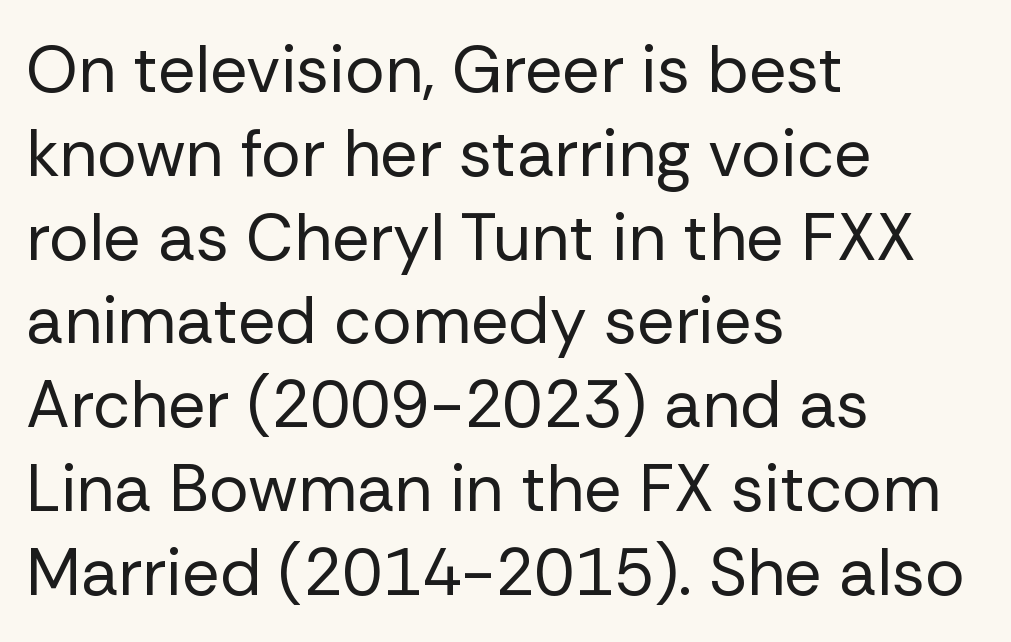
You could not count columns in this text — the font is proportionally spaced. This sample uses plain, unmodified letter spacing. Rows of type keep a routine distance in the vertical direction. Do the letters lean? They stand straight. Each stroke keeps to a modest, everyday thickness or less. This rendering features lettering with no underline.
